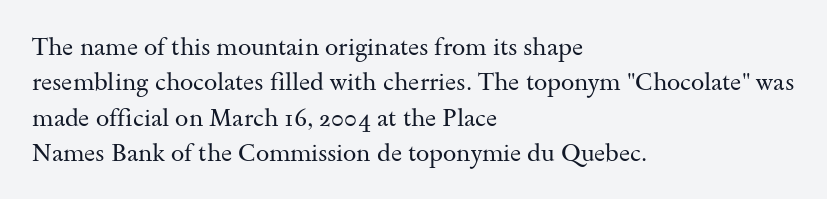
{"italic": "no", "bold": "no", "underline": "no", "align": "left", "line_spacing": "normal", "line_spacing_ratio": 1.47, "letter_spacing": "normal", "letter_spacing_em": 0.0, "glyph_px": 24}
